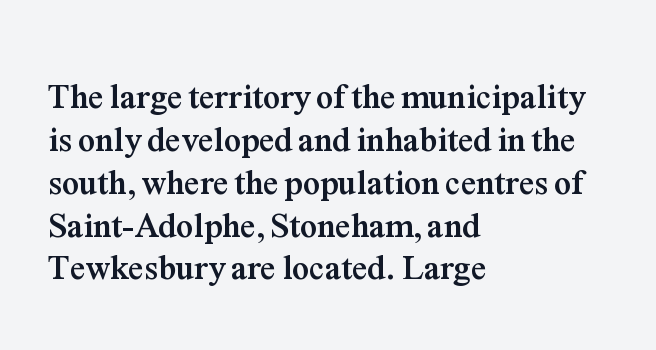
The image shows 34 px semibold serif type, upright; set left-aligned, normal line spacing (1.26x), normal letter spacing, not underlined; medium stroke contrast and a medium x-height.
